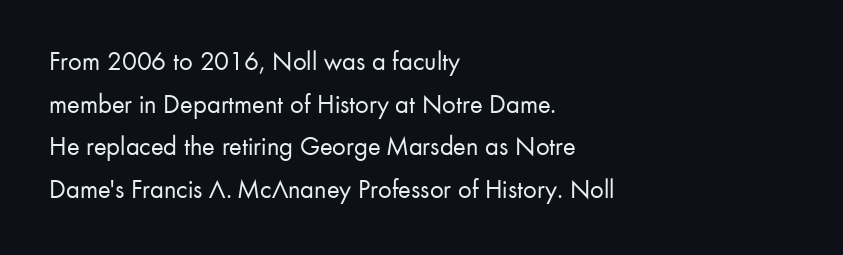
Q: Is the text bold? A: No.
Q: Is the text italic (slanted)? A: No, it is upright.
Q: Is the text underlined? A: No.
Q: How is the paragraph aligned? A: Left-aligned.
Q: Is the spacing between letters normal or unusually wide? A: Normal.
Q: Is the spacing between lines tight, normal or loose? A: Normal.
